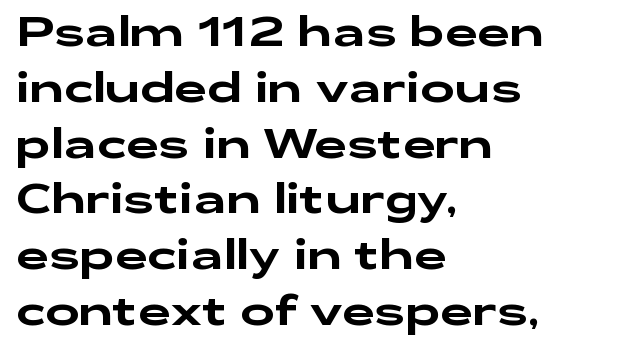
The image shows 41 px wide sans-serif type, upright; set left-aligned, normal line spacing (1.36x), normal letter spacing, not underlined; low stroke contrast and a medium x-height.
